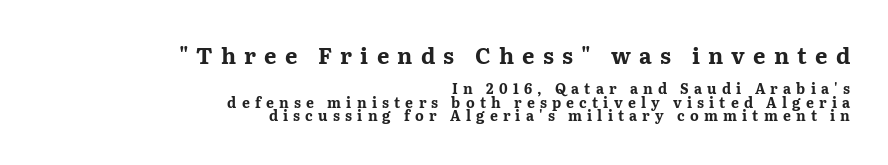
Q: Is the text bold? A: Yes.
Q: Is the text italic (slanted)? A: No, it is upright.
Q: Is the text underlined? A: No.
Q: How is the paragraph aligned? A: Right-aligned.
Q: Is the spacing between letters normal or unusually wide? A: Unusually wide.
Q: Is the spacing between lines tight, normal or loose? A: Tight.
Q: Which block of text is set in a larger size, the first (top) or the second (bottom)? A: The first (top) one.
